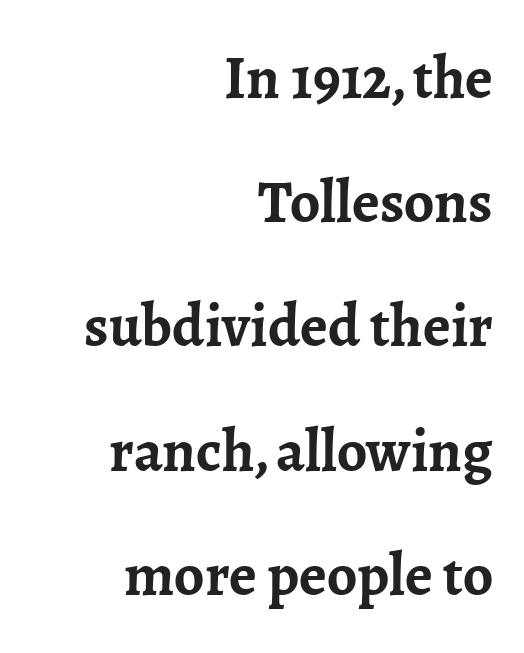
Stroke thickness is high; the sample reads as a true bold. A great deal of white space separates one row of letters from the next. The characters display serif detailing at their extremities. Is this a fixed-width face? No — the glyphs have proportional, varying widths. Here the glyphs are tracked normally, forming tight word shapes.
